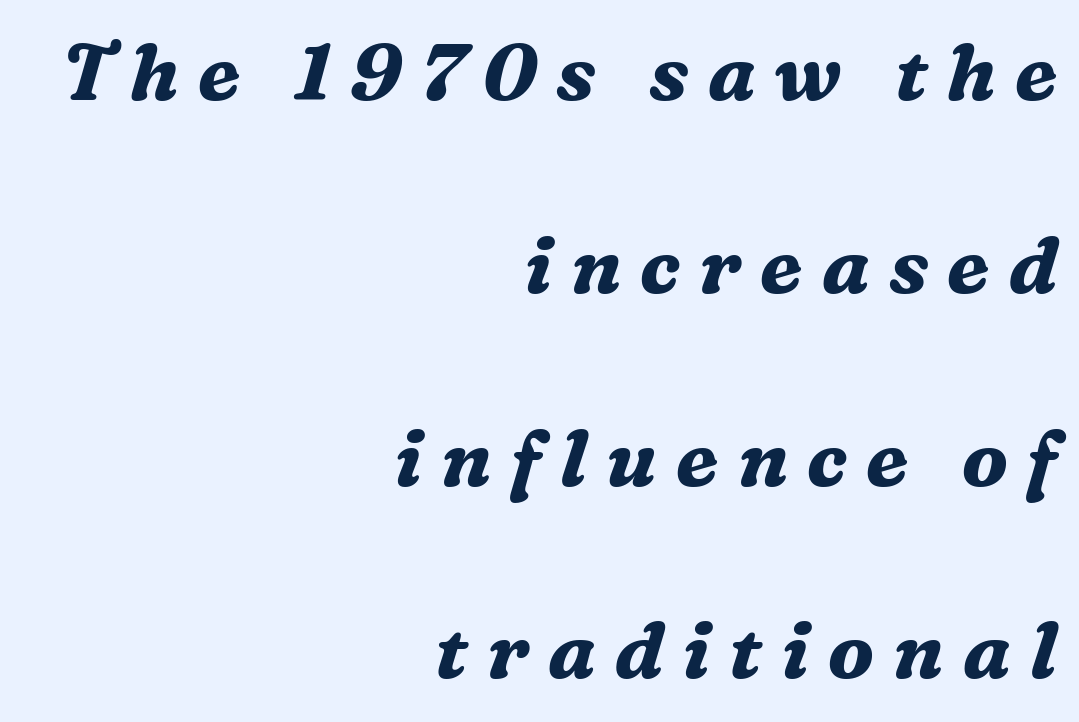
Q: Is the text bold? A: Yes.
Q: Is the text italic (slanted)? A: Yes, it leans right by about 16 degrees.
Q: Is the typeface a serif or a sans-serif typeface? A: Serif.
Q: Is the text underlined? A: No.
Q: How is the paragraph aligned? A: Right-aligned.
Q: Is the spacing between letters normal or unusually wide? A: Unusually wide.
Q: Is the spacing between lines tight, normal or loose? A: Loose.
Q: Width (condensed, normal, or wide)? A: Normal.
Q: Stroke contrast? A: Medium.
Q: x-height? A: Medium.
Q: Monospaced? A: No.
